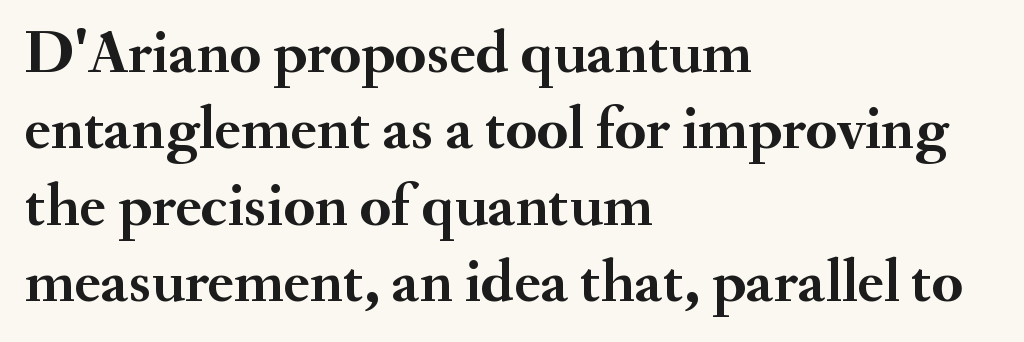
Q: Is the text bold? A: Yes.
Q: Is the text italic (slanted)? A: No, it is upright.
Q: Is the typeface a serif or a sans-serif typeface? A: Serif.
Q: Is the text underlined? A: No.
Q: How is the paragraph aligned? A: Left-aligned.
Q: Is the spacing between letters normal or unusually wide? A: Normal.
Q: Width (condensed, normal, or wide)? A: Normal.
Q: Stroke contrast? A: Medium.
Q: x-height? A: Small.
Q: Monospaced? A: No.
